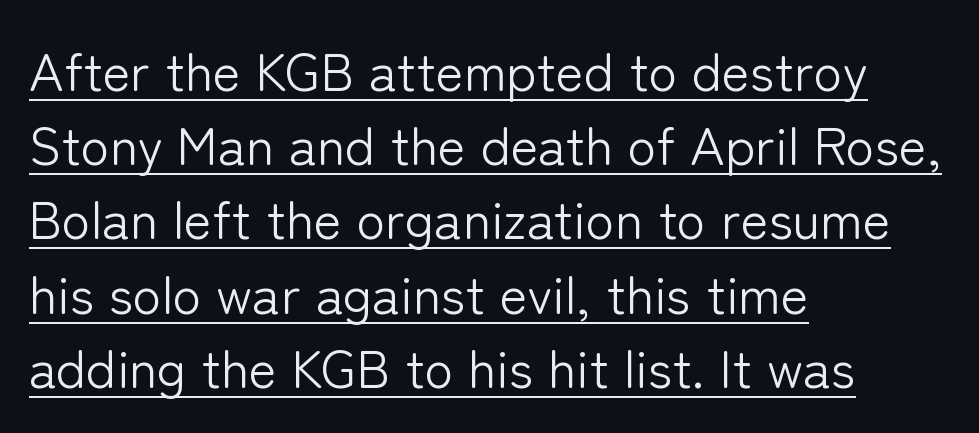
Q: Is the text bold? A: No.
Q: Is the text italic (slanted)? A: No, it is upright.
Q: Is the typeface a serif or a sans-serif typeface? A: Sans-serif.
Q: Is the text underlined? A: Yes.
Q: How is the paragraph aligned? A: Left-aligned.
Q: Is the spacing between letters normal or unusually wide? A: Normal.
Q: Is the spacing between lines tight, normal or loose? A: Normal.
Q: Width (condensed, normal, or wide)? A: Normal.
Q: Stroke contrast? A: Low.
Q: x-height? A: Medium.
Q: Monospaced? A: No.
